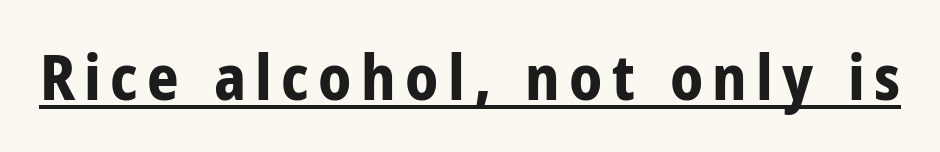
Think of a printed novel: that variable character pitch is what you see here. The passage shown is underscored from start to finish. It's the straight-up-and-down kind of type. Every letter is thick-stroked: bold, no question. The characters display no serif detailing; their extremities are plain.
